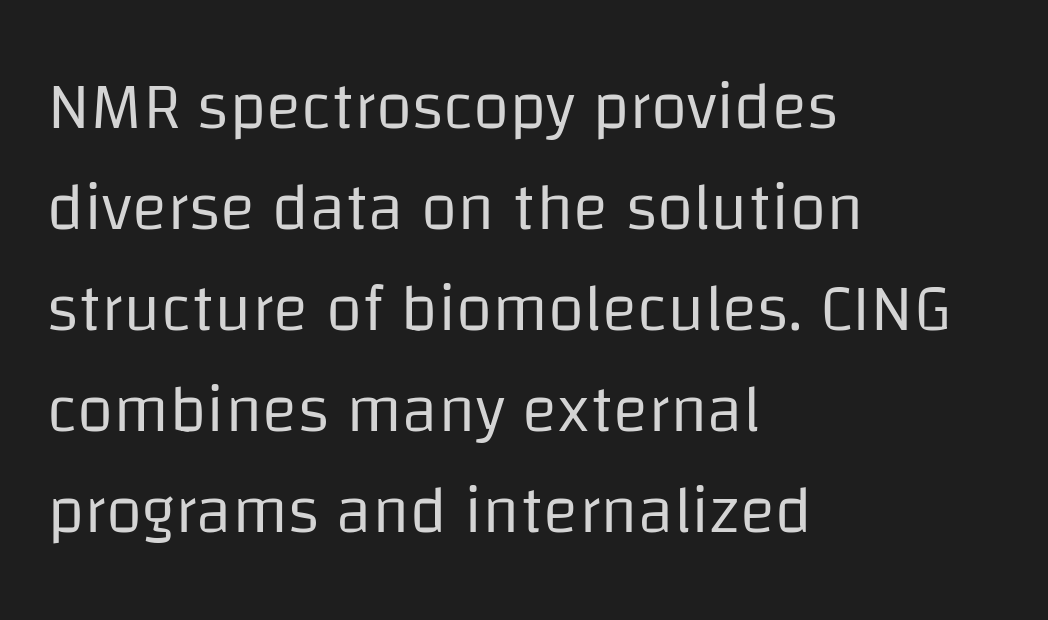
A light-to-regular cut is what we see here. The compositor pushed each line to the left boundary. Standard letterfit; no display-style spreading of the glyphs. A normal amount of white space separates one row of letters from the next. No feet cap the strokes, marking this as sans-serif type. Anything drawn beneath the words? Only blank space.
